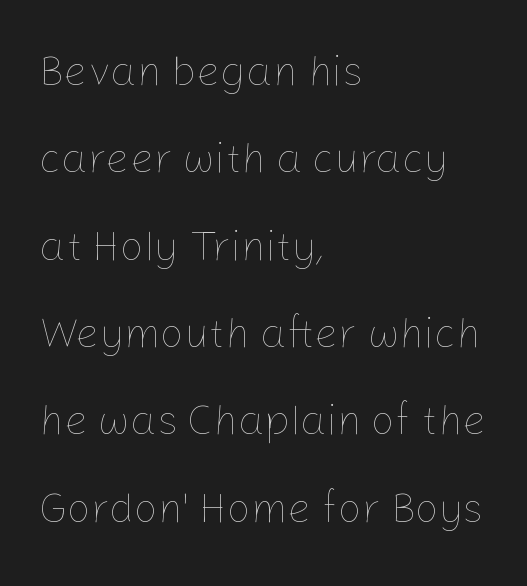
The image shows 42 px thin type, upright; set left-aligned, loose line spacing (2.08x), normal letter spacing, not underlined; low stroke contrast and a medium x-height.
